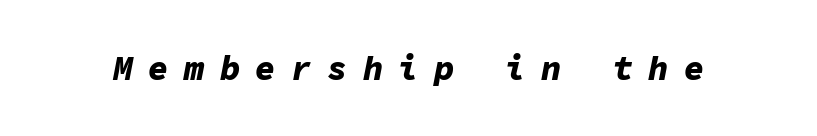
The image shows 34 px bold type, italic (leaning right), monospaced; set unusually wide letter spacing (+0.45 em), not underlined; low stroke contrast and a medium x-height.
